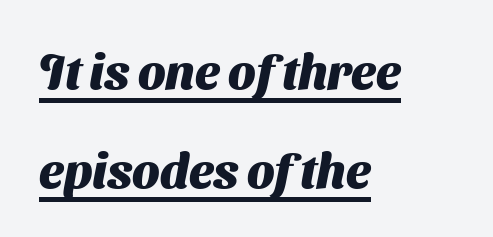
Q: Is the text bold? A: Yes.
Q: Is the typeface a serif or a sans-serif typeface? A: Sans-serif.
Q: Is the text underlined? A: Yes.
Q: How is the paragraph aligned? A: Left-aligned.
Q: Is the spacing between letters normal or unusually wide? A: Normal.
Q: Is the spacing between lines tight, normal or loose? A: Loose.
Q: Width (condensed, normal, or wide)? A: Normal.
Q: Stroke contrast? A: Medium.
Q: x-height? A: Medium.
Q: Monospaced? A: No.
